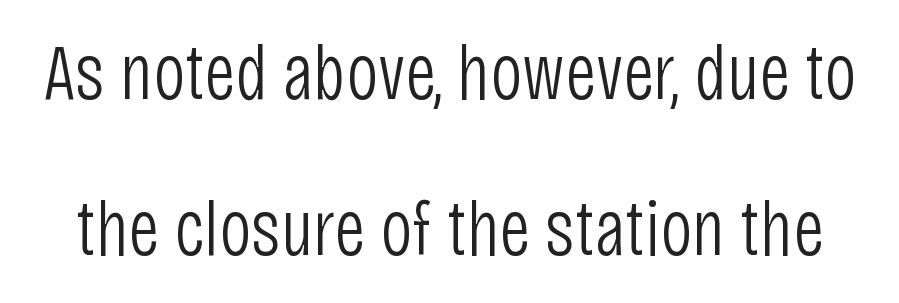
Q: Is the text bold? A: No.
Q: Is the text italic (slanted)? A: No, it is upright.
Q: Is the typeface a serif or a sans-serif typeface? A: Sans-serif.
Q: Is the text underlined? A: No.
Q: Is the spacing between letters normal or unusually wide? A: Normal.
Q: Is the spacing between lines tight, normal or loose? A: Loose.
Q: Width (condensed, normal, or wide)? A: Condensed.
Q: Stroke contrast? A: Low.
Q: x-height? A: Large.
Q: Monospaced? A: No.
